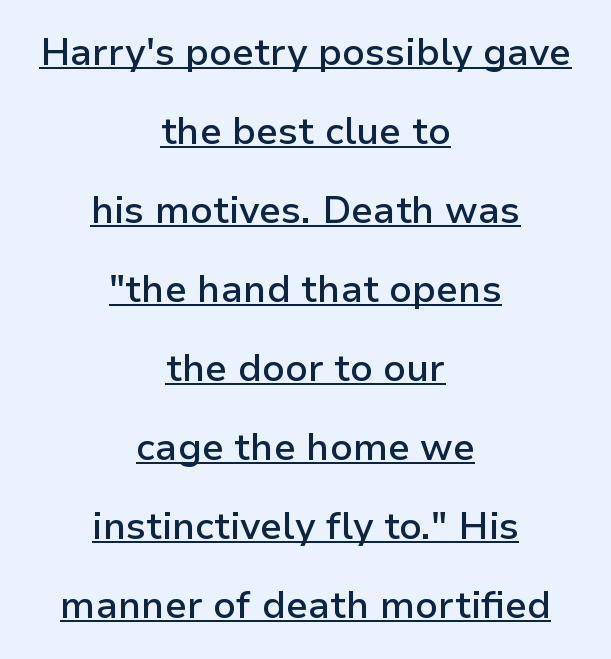
The passage shown is typed in a proportional face where columns would drift. The horizontal fit of the characters is conventional and even. Centered paragraph, ragged on both sides. The type family on display is of the sans-serif kind.
